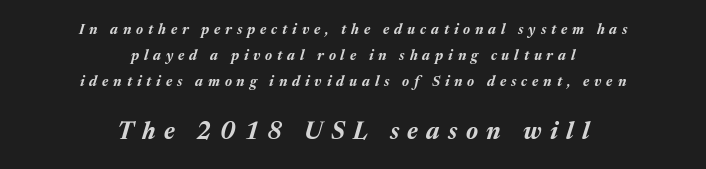
The image shows 24 px bold type, italic (leaning right); set centered, line spacing 1.87x, unusually wide letter spacing (+0.35 em), not underlined; the second (bottom) block is 1.71x larger.
